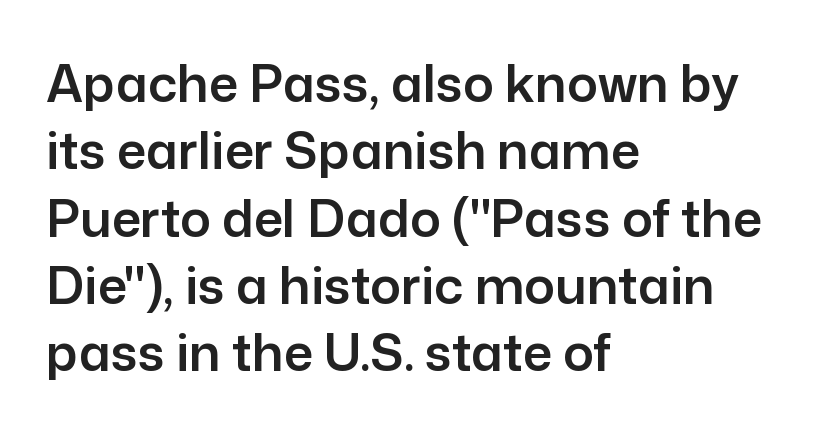
Q: Is the text italic (slanted)? A: No, it is upright.
Q: Is the typeface a serif or a sans-serif typeface? A: Sans-serif.
Q: Is the text underlined? A: No.
Q: How is the paragraph aligned? A: Left-aligned.
Q: Is the spacing between letters normal or unusually wide? A: Normal.
Q: Is the spacing between lines tight, normal or loose? A: Normal.
Q: Width (condensed, normal, or wide)? A: Normal.
Q: Stroke contrast? A: Low.
Q: x-height? A: Medium.
Q: Monospaced? A: No.
